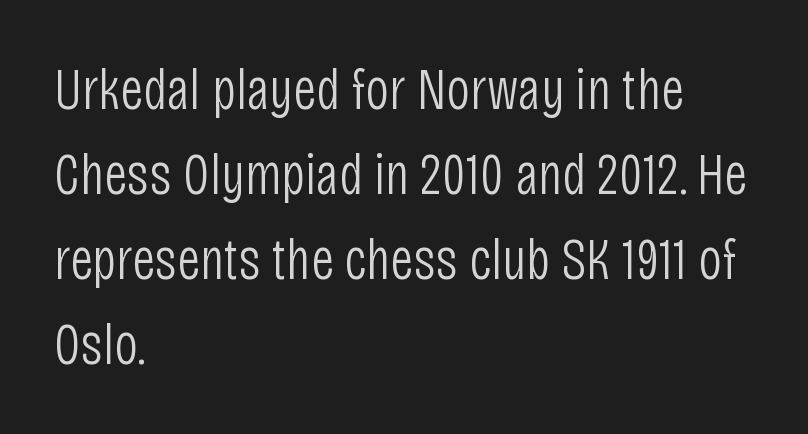
Q: Is the text bold? A: No.
Q: Is the text italic (slanted)? A: No, it is upright.
Q: Is the typeface a serif or a sans-serif typeface? A: Sans-serif.
Q: Is the text underlined? A: No.
Q: How is the paragraph aligned? A: Left-aligned.
Q: Is the spacing between letters normal or unusually wide? A: Normal.
Q: Is the spacing between lines tight, normal or loose? A: Normal.
Q: Width (condensed, normal, or wide)? A: Condensed.
Q: Stroke contrast? A: Low.
Q: x-height? A: Large.
Q: Monospaced? A: No.
